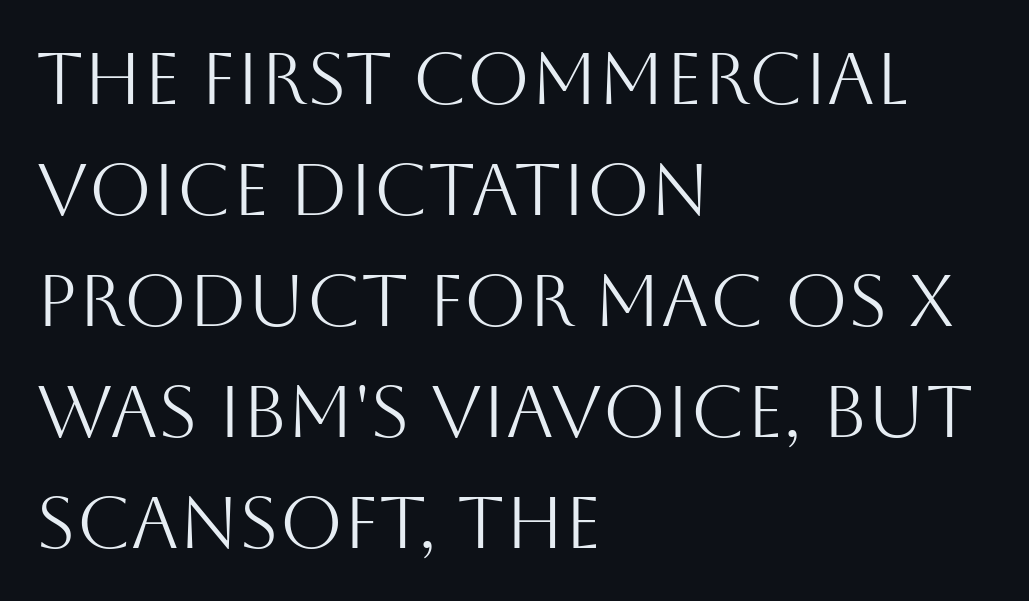
The image shows 73 px light sans-serif type, upright; set left-aligned, normal line spacing (1.52x), normal letter spacing, not underlined; medium stroke contrast and a large x-height.
